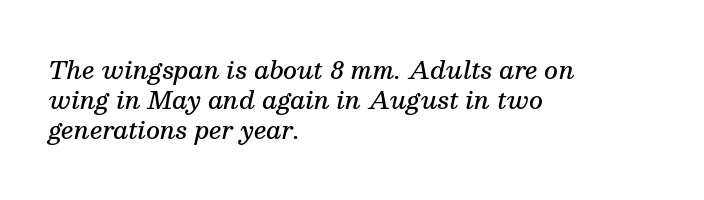
Q: Is the text bold? A: Semi-bold.
Q: Is the text italic (slanted)? A: Yes, it leans right by about 13 degrees.
Q: Is the text underlined? A: No.
Q: How is the paragraph aligned? A: Left-aligned.
Q: Is the spacing between letters normal or unusually wide? A: Normal.
Q: Is the spacing between lines tight, normal or loose? A: Normal.
